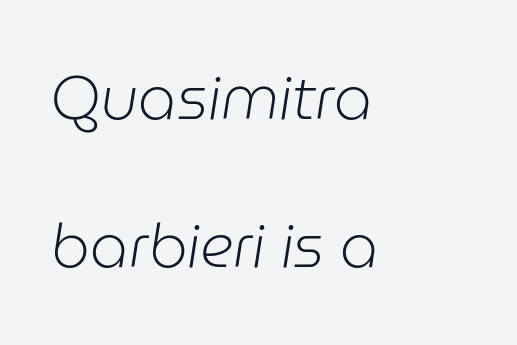
The image shows 60 px light type, italic (leaning right); set left-aligned, loose line spacing (2.47x), normal letter spacing, not underlined; low stroke contrast and a medium x-height.
